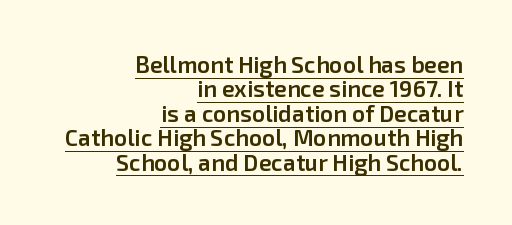
The image shows 23 px text type, upright; set right-aligned, tight line spacing (1.06x), normal letter spacing, underlined.
